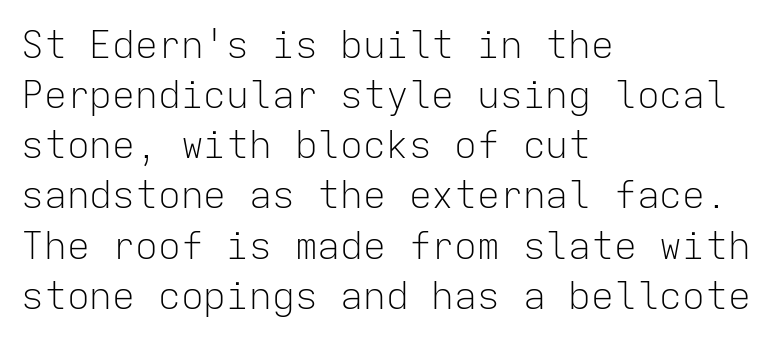
The image shows 38 px light sans-serif type, upright, monospaced; set left-aligned, normal line spacing (1.32x), normal letter spacing, not underlined; low stroke contrast and a medium x-height.
